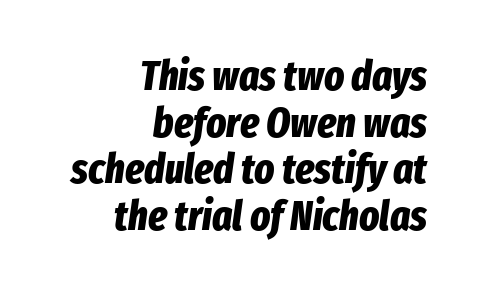
Q: Is the text bold? A: Yes.
Q: Is the text italic (slanted)? A: Yes, it leans right by about 8 degrees.
Q: Is the text underlined? A: No.
Q: How is the paragraph aligned? A: Right-aligned.
Q: Is the spacing between letters normal or unusually wide? A: Normal.
Q: Is the spacing between lines tight, normal or loose? A: Tight.
Q: Width (condensed, normal, or wide)? A: Condensed.
Q: Stroke contrast? A: Low.
Q: x-height? A: Medium.
Q: Monospaced? A: No.
